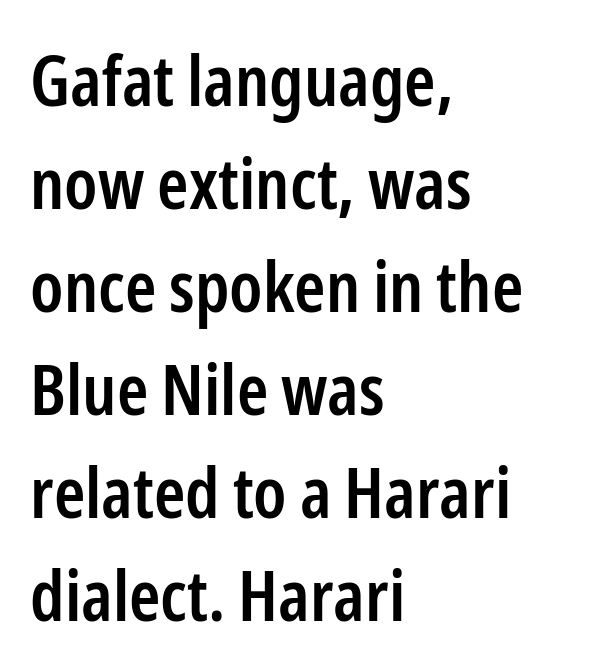
{"serif": "no", "italic": "no", "bold": "semi", "weight": "semibold", "width": "condensed", "stroke_contrast": "low", "x_height": "medium", "monospaced": "no", "underline": "no", "align": "left", "line_spacing": "normal", "line_spacing_ratio": 1.45, "letter_spacing": "normal", "letter_spacing_em": 0.0, "glyph_px": 71}
